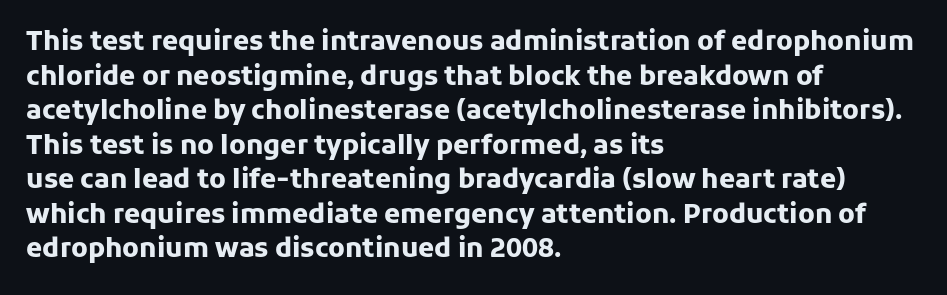
Do the letters lean? They stand straight. Standard letterfit; no display-style spreading of the glyphs. The strip under each line holds only bare page. The rendering anchors every line to the left-hand side. The glyphs have the mass of a bold cut. Quick note: interline space is typical.
